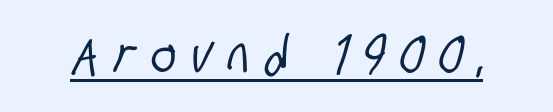
Q: Is the typeface a serif or a sans-serif typeface? A: Sans-serif.
Q: Is the text underlined? A: Yes.
Q: Is the spacing between letters normal or unusually wide? A: Unusually wide.
Q: Width (condensed, normal, or wide)? A: Condensed.
Q: Stroke contrast? A: Low.
Q: x-height? A: Large.
Q: Monospaced? A: No.
